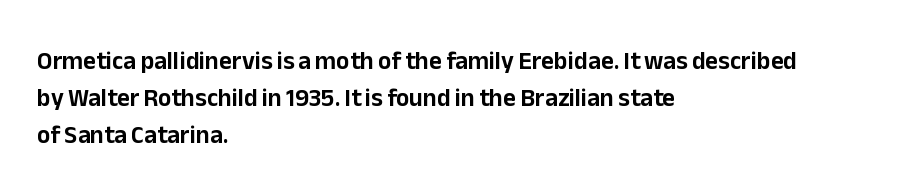
{"italic": "no", "underline": "no", "align": "left", "line_spacing": "normal", "line_spacing_ratio": 1.48, "letter_spacing": "normal", "letter_spacing_em": 0.0, "glyph_px": 25}
